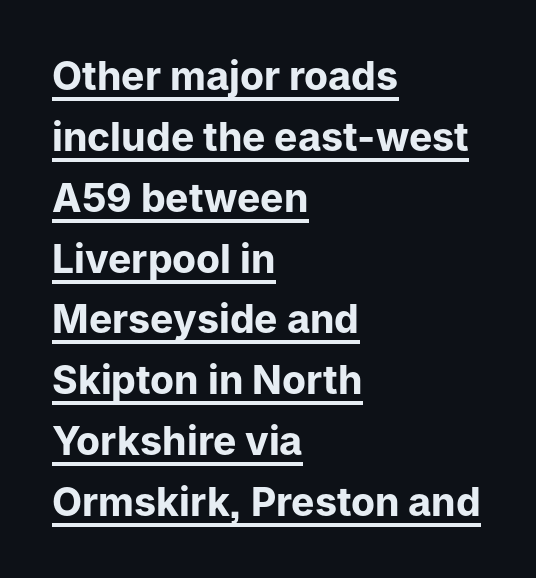
A rule runs beneath these lines of type. Here the designer chose a conventional face with non-uniform glyph widths. Every row of glyphs begins at an identical x-position on the left. Strong, thick strokes mark this as bold type.
